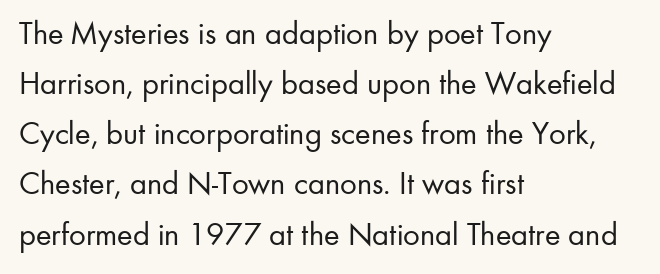
Q: Is the text bold? A: No.
Q: Is the text italic (slanted)? A: No, it is upright.
Q: Is the typeface a serif or a sans-serif typeface? A: Sans-serif.
Q: Is the text underlined? A: No.
Q: How is the paragraph aligned? A: Left-aligned.
Q: Is the spacing between letters normal or unusually wide? A: Normal.
Q: Is the spacing between lines tight, normal or loose? A: Normal.
Q: Width (condensed, normal, or wide)? A: Normal.
Q: Stroke contrast? A: Low.
Q: x-height? A: Small.
Q: Monospaced? A: No.
